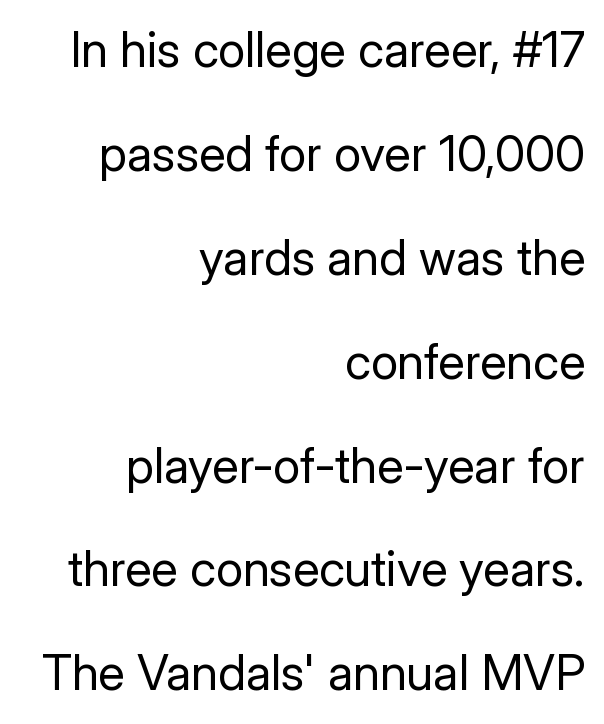
Q: Is the text bold? A: No.
Q: Is the text italic (slanted)? A: No, it is upright.
Q: Is the typeface a serif or a sans-serif typeface? A: Sans-serif.
Q: Is the text underlined? A: No.
Q: How is the paragraph aligned? A: Right-aligned.
Q: Is the spacing between letters normal or unusually wide? A: Normal.
Q: Is the spacing between lines tight, normal or loose? A: Loose.
Q: Width (condensed, normal, or wide)? A: Normal.
Q: Stroke contrast? A: Low.
Q: x-height? A: Medium.
Q: Monospaced? A: No.
